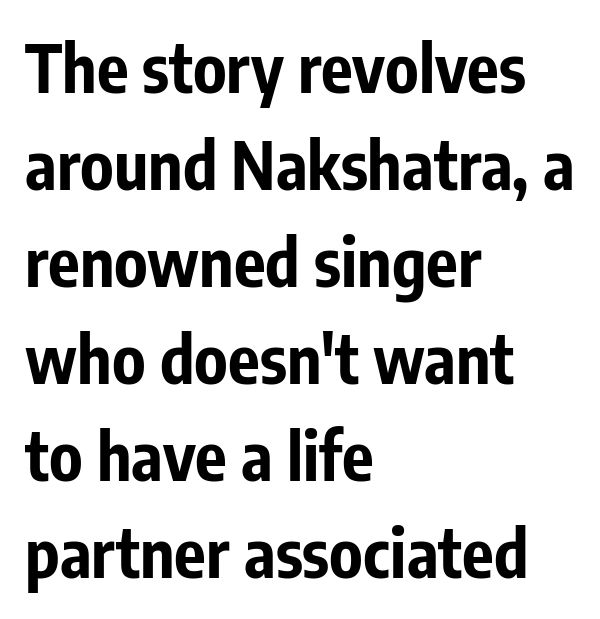
Observe the absence of serifs on each vertical stroke in this sample. Here the glyphs are tracked normally, forming tight word shapes. The font's upright variant was chosen for this text. Heavy-handed strokes throughout: this text is bold. Line starts are locked; line ends wander. The words here are not underlined.
